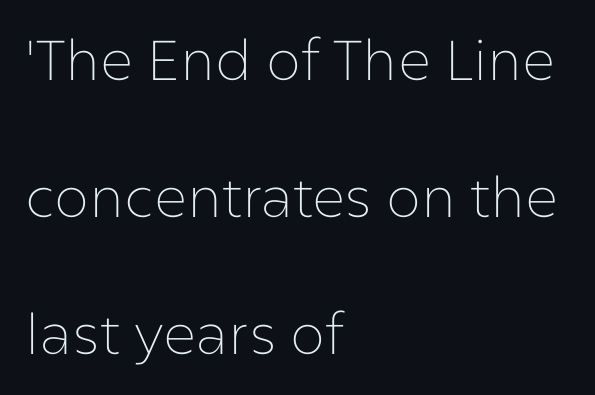
Q: Is the text bold? A: No.
Q: Is the text italic (slanted)? A: No, it is upright.
Q: Is the typeface a serif or a sans-serif typeface? A: Sans-serif.
Q: Is the text underlined? A: No.
Q: How is the paragraph aligned? A: Left-aligned.
Q: Is the spacing between letters normal or unusually wide? A: Normal.
Q: Is the spacing between lines tight, normal or loose? A: Loose.
Q: Width (condensed, normal, or wide)? A: Normal.
Q: Stroke contrast? A: Low.
Q: x-height? A: Medium.
Q: Monospaced? A: No.
